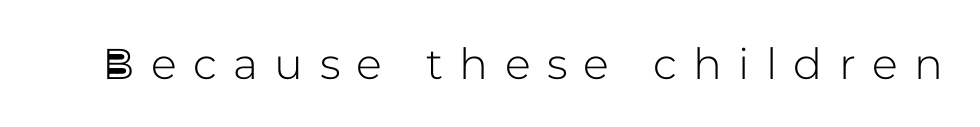
The image shows 43 px sans-serif type, upright; set unusually wide letter spacing (+0.38 em), not underlined; low stroke contrast and a medium x-height.
